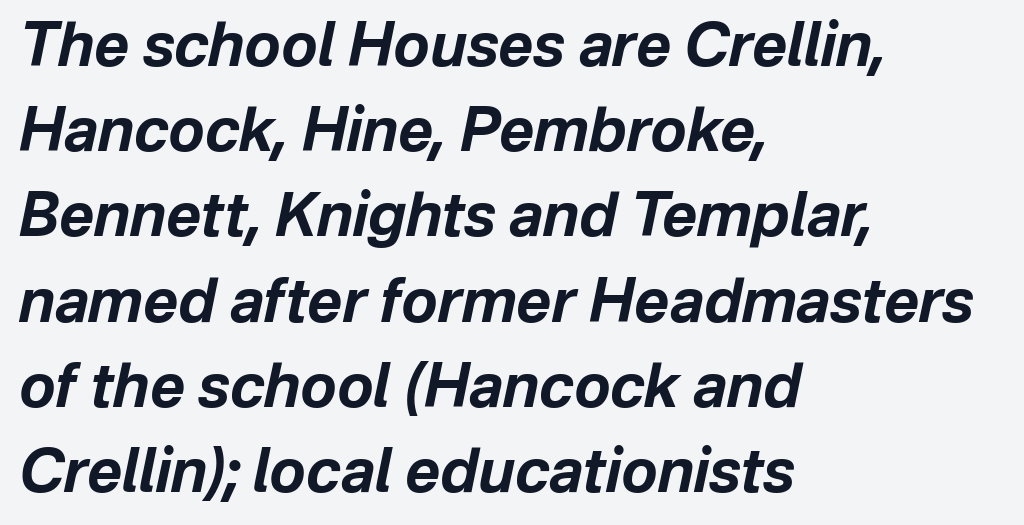
Glyph-to-glyph distance matches everyday printed text. Words float on clear page, feet unadorned. Do the characters align in a grid? No, the font is proportional. Does the leading feel generous? No, just average. The typesetting leans heavy: a genuine bold. One-word summary of the alignment: left.
